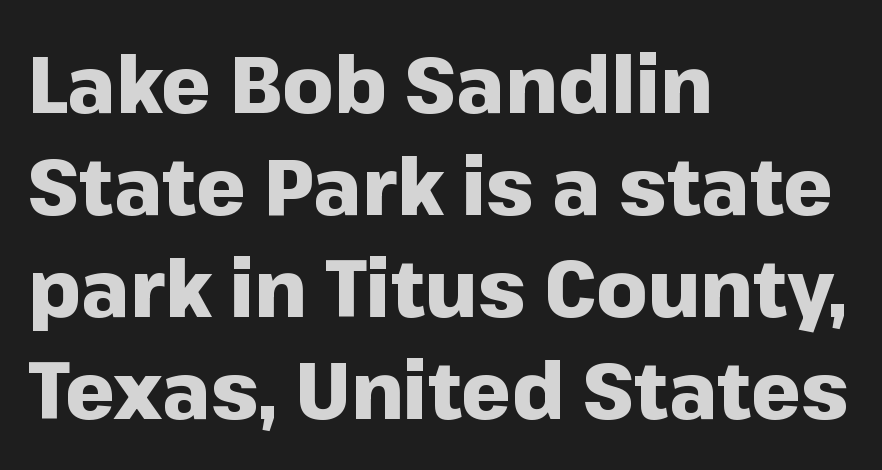
The image shows 79 px heavy sans-serif type, upright; set left-aligned, normal line spacing (1.29x), normal letter spacing, not underlined; low stroke contrast and a medium x-height.
